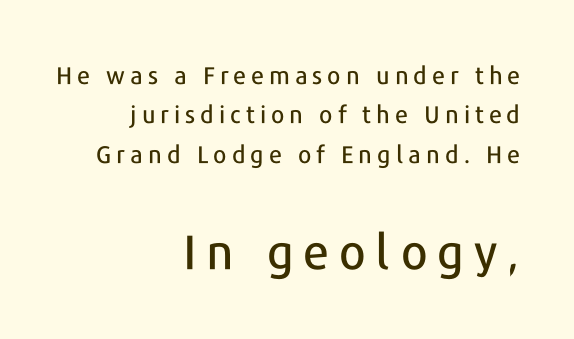
{"serif": "no", "italic": "no", "width": "normal", "stroke_contrast": "low", "x_height": "medium", "monospaced": "no", "underline": "no", "align": "right", "line_spacing": "normal", "line_spacing_ratio": 1.64, "letter_spacing": "wide", "letter_spacing_em": 0.21, "larger_block": "second", "size_ratio": 2.0, "glyph_px": 48}
